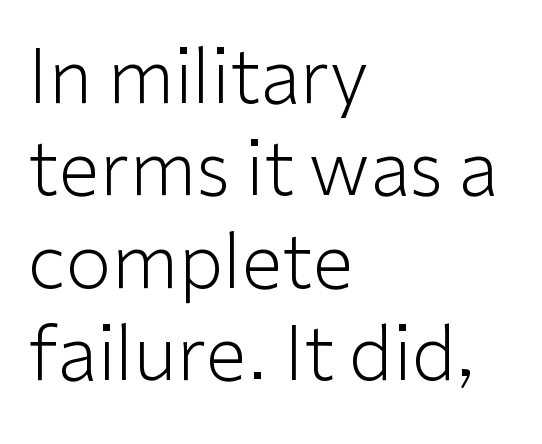
The image shows 74 px light sans-serif type, upright; set left-aligned, normal line spacing (1.25x), normal letter spacing, not underlined; low stroke contrast and a medium x-height.
